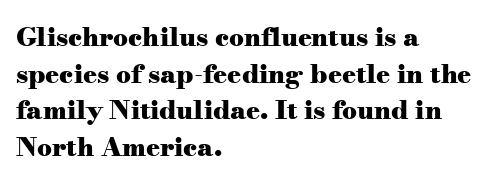
{"italic": "no", "bold": "yes", "underline": "no", "align": "left", "line_spacing": "normal", "line_spacing_ratio": 1.41, "letter_spacing": "normal", "letter_spacing_em": 0.0, "glyph_px": 26}
